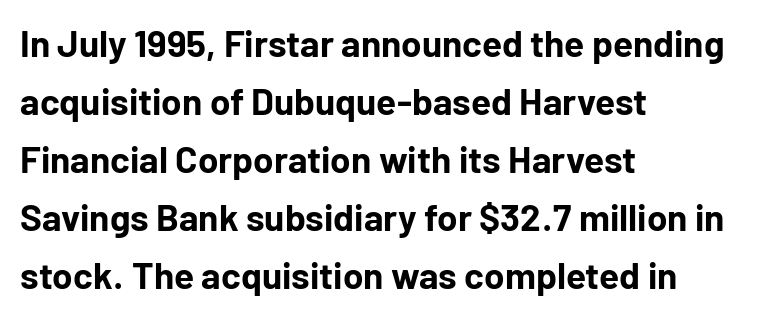
The space directly below the letters is spotless. Regarding leading, the lines here are spaced in the standard way. The passage is arranged the way most books set body copy — flush left. Do the characters align in a grid? No, the font is proportional. Every stem runs plumb, perpendicular to the baseline.
